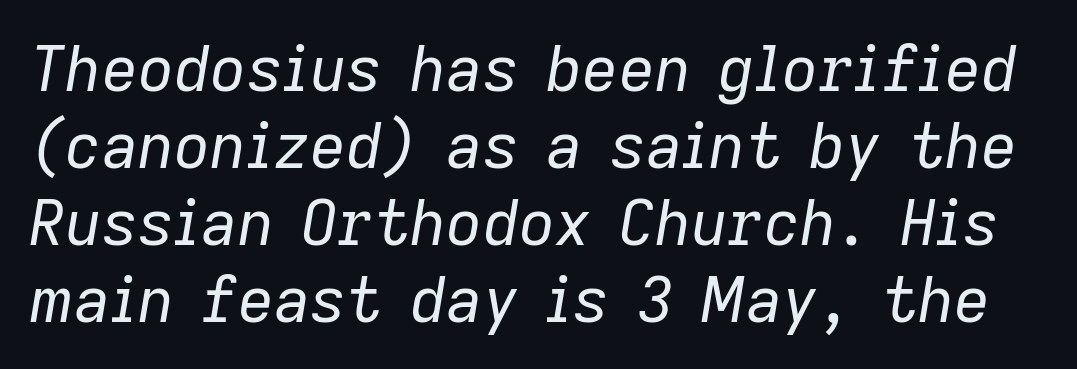
Q: Is the text bold? A: No.
Q: Is the text italic (slanted)? A: Yes, it leans right by about 9 degrees.
Q: Is the text underlined? A: No.
Q: Is the spacing between letters normal or unusually wide? A: Normal.
Q: Width (condensed, normal, or wide)? A: Normal.
Q: Stroke contrast? A: Low.
Q: x-height? A: Medium.
Q: Monospaced? A: No.
